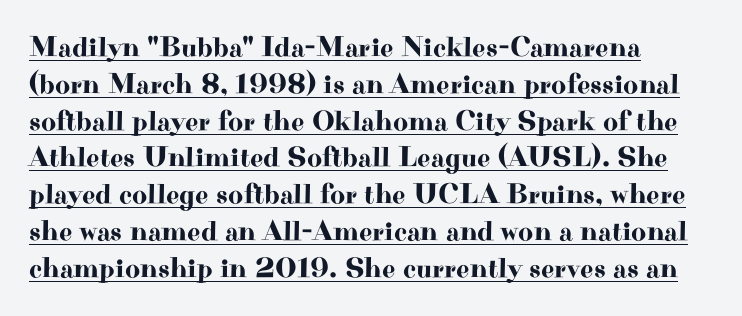
Q: Is the text italic (slanted)? A: No, it is upright.
Q: Is the typeface a serif or a sans-serif typeface? A: Serif.
Q: Is the text underlined? A: Yes.
Q: How is the paragraph aligned? A: Left-aligned.
Q: Is the spacing between letters normal or unusually wide? A: Normal.
Q: Is the spacing between lines tight, normal or loose? A: Normal.
Q: Width (condensed, normal, or wide)? A: Wide.
Q: Stroke contrast? A: High.
Q: x-height? A: Small.
Q: Monospaced? A: No.
